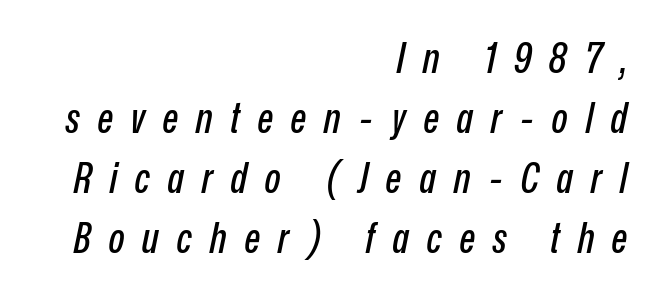
Q: Is the text italic (slanted)? A: Yes, it leans right by about 12 degrees.
Q: Is the text underlined? A: No.
Q: How is the paragraph aligned? A: Right-aligned.
Q: Is the spacing between letters normal or unusually wide? A: Unusually wide.
Q: Is the spacing between lines tight, normal or loose? A: Normal.
Q: Width (condensed, normal, or wide)? A: Condensed.
Q: Stroke contrast? A: Low.
Q: x-height? A: Medium.
Q: Monospaced? A: No.
